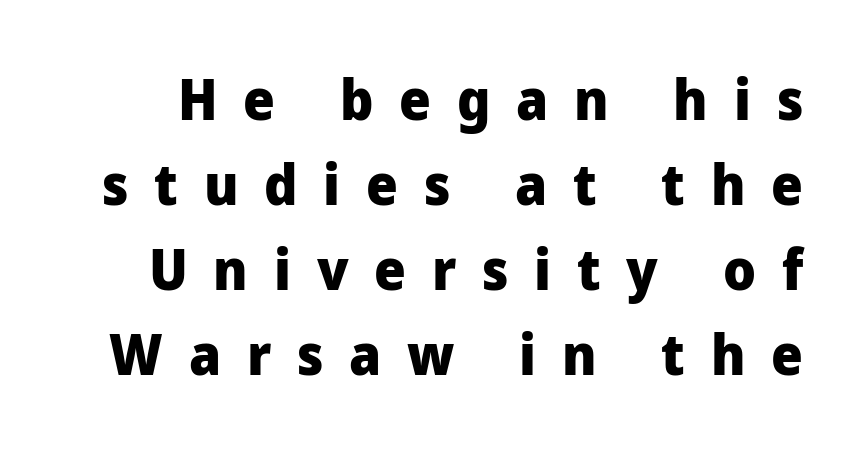
The image shows 56 px heavy sans-serif type, upright; set normal line spacing (1.52x), unusually wide letter spacing (+0.46 em), not underlined; low stroke contrast and a medium x-height.
